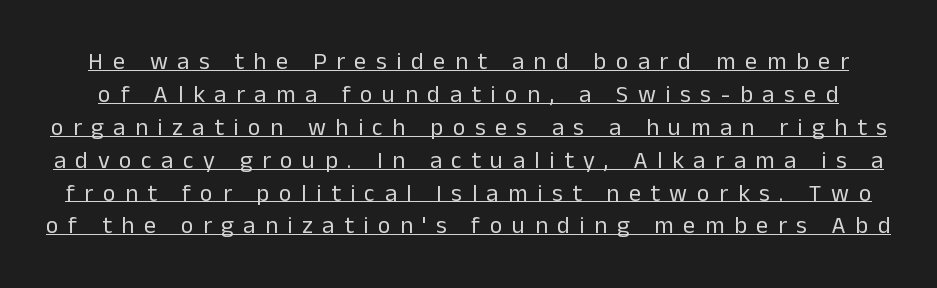
{"italic": "no", "bold": "no", "underline": "yes", "line_spacing": "normal", "line_spacing_ratio": 1.37, "letter_spacing": "wide", "letter_spacing_em": 0.4, "glyph_px": 24}
